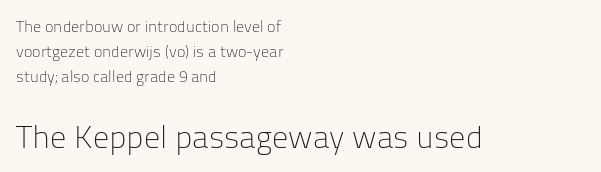
Q: Is the text bold? A: No.
Q: Is the text italic (slanted)? A: No, it is upright.
Q: Is the typeface a serif or a sans-serif typeface? A: Sans-serif.
Q: Is the text underlined? A: No.
Q: How is the paragraph aligned? A: Left-aligned.
Q: Is the spacing between letters normal or unusually wide? A: Normal.
Q: Is the spacing between lines tight, normal or loose? A: Normal.
Q: Which block of text is set in a larger size, the first (top) or the second (bottom)? A: The second (bottom) one.
Q: Width (condensed, normal, or wide)? A: Normal.
Q: Stroke contrast? A: Low.
Q: x-height? A: Medium.
Q: Monospaced? A: No.
